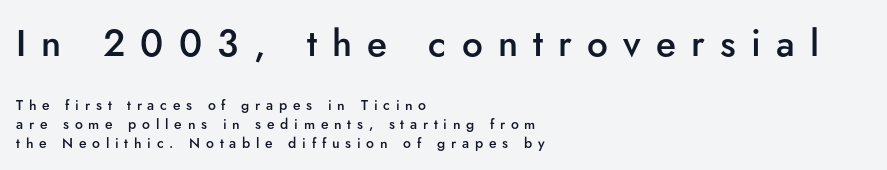
The image shows 37 px semibold sans-serif type, upright; set left-aligned, normal line spacing (1.34x), unusually wide letter spacing (+0.41 em), not underlined; the first (top) block is 2.64x larger; low stroke contrast and a small x-height.
